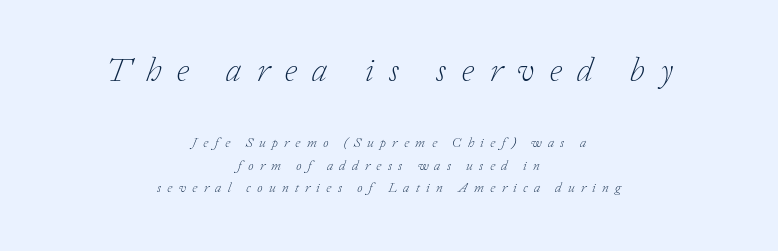
The baseline area is clear. Regarding leading, the lines here are spaced in the standard way. The upper block of text is set noticeably larger than the block beneath it. Characters are canted at an angle relative to the baseline's perpendicular. Display-style spreading of the glyphs; the letterfit is very open.
